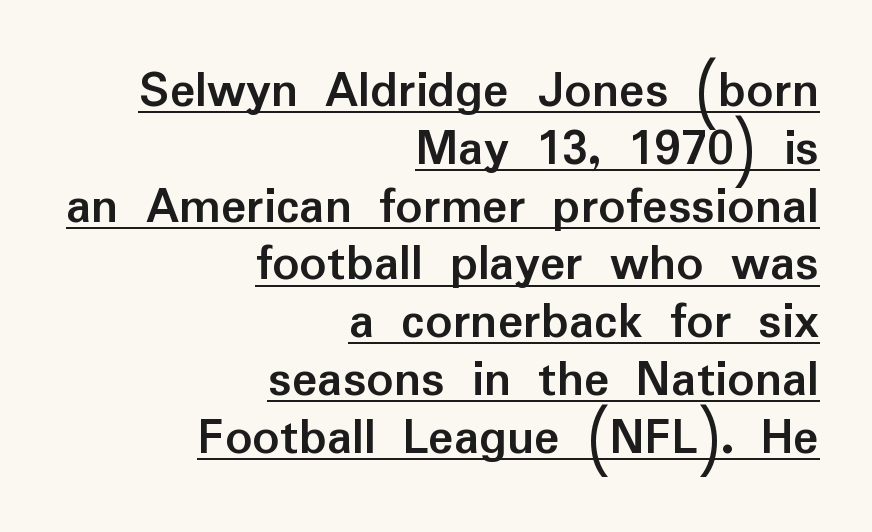
Q: Is the text bold? A: Yes.
Q: Is the text italic (slanted)? A: No, it is upright.
Q: Is the typeface a serif or a sans-serif typeface? A: Sans-serif.
Q: Is the text underlined? A: Yes.
Q: How is the paragraph aligned? A: Right-aligned.
Q: Is the spacing between letters normal or unusually wide? A: Normal.
Q: Is the spacing between lines tight, normal or loose? A: Tight.
Q: Width (condensed, normal, or wide)? A: Normal.
Q: Stroke contrast? A: Low.
Q: x-height? A: Medium.
Q: Monospaced? A: No.
